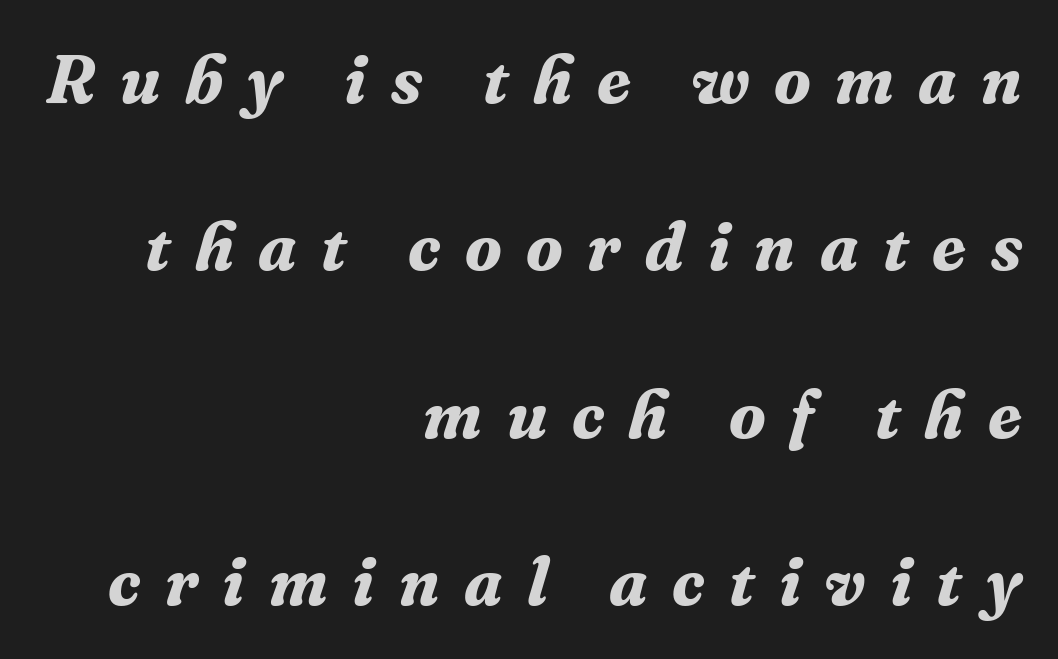
The image shows 68 px bold serif type, italic (leaning right); set right-aligned, loose line spacing (2.46x), unusually wide letter spacing (+0.36 em), not underlined; medium stroke contrast and a medium x-height.
